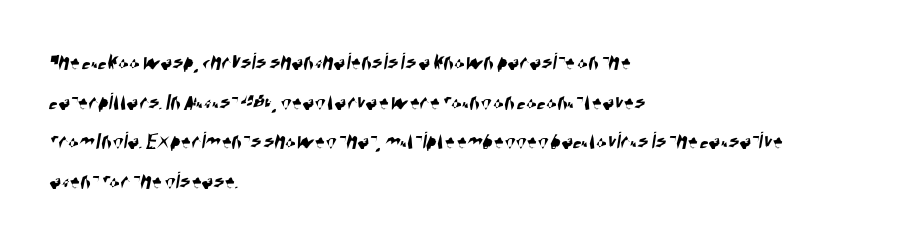
The image shows 25 px text type; set left-aligned, normal line spacing (1.59x), normal letter spacing, not underlined.
